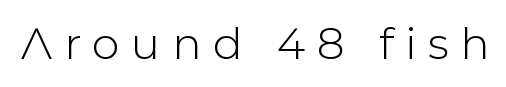
Q: Is the text italic (slanted)? A: No, it is upright.
Q: Is the typeface a serif or a sans-serif typeface? A: Sans-serif.
Q: Is the text underlined? A: No.
Q: Is the spacing between letters normal or unusually wide? A: Unusually wide.
Q: Width (condensed, normal, or wide)? A: Normal.
Q: Stroke contrast? A: Low.
Q: x-height? A: Medium.
Q: Monospaced? A: No.
